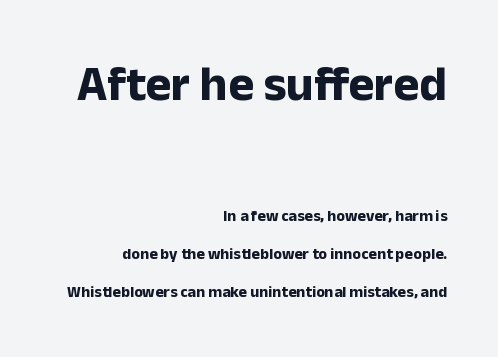
{"serif": "no", "italic": "no", "bold": "yes", "weight": "bold", "width": "normal", "stroke_contrast": "low", "x_height": "medium", "monospaced": "no", "underline": "no", "align": "right", "line_spacing": "loose", "line_spacing_ratio": 2.35, "letter_spacing": "normal", "letter_spacing_em": 0.0, "larger_block": "first", "size_ratio": 3.06, "glyph_px": 49}
